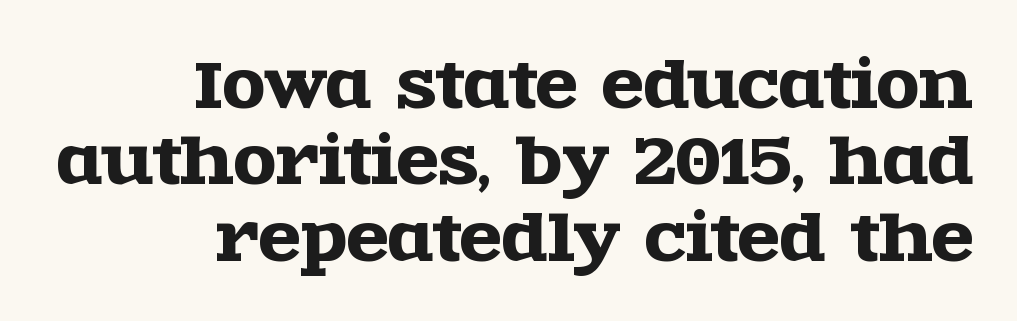
The image shows 62 px wide serif type, upright; set right-aligned, line spacing 1.23x, normal letter spacing, not underlined; a large x-height.
